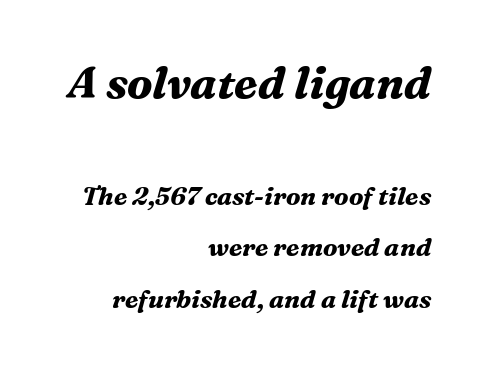
The image shows 44 px bold serif type, italic (leaning right); set right-aligned, loose line spacing (2.06x), normal letter spacing, not underlined; the first (top) block is 1.76x larger; medium stroke contrast and a medium x-height.
